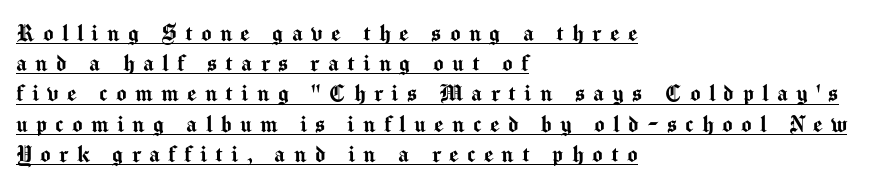
Q: Is the text italic (slanted)? A: No, it is upright.
Q: Is the text underlined? A: Yes.
Q: How is the paragraph aligned? A: Left-aligned.
Q: Is the spacing between letters normal or unusually wide? A: Unusually wide.
Q: Is the spacing between lines tight, normal or loose? A: Tight.
